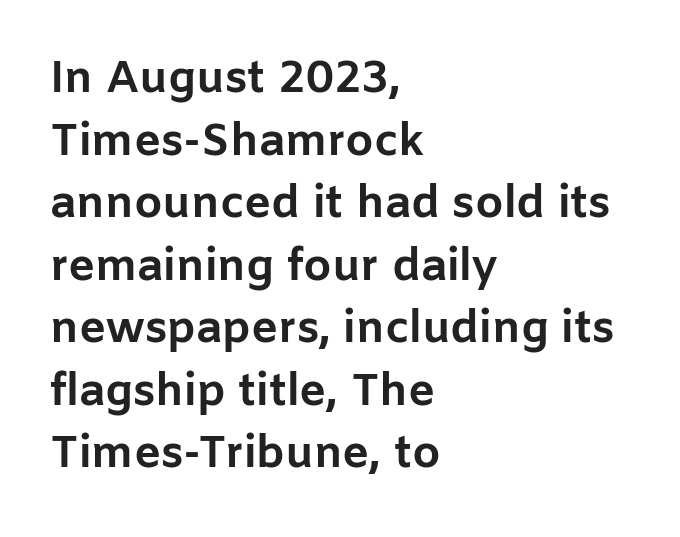
Q: Is the text bold? A: Yes.
Q: Is the text italic (slanted)? A: No, it is upright.
Q: Is the typeface a serif or a sans-serif typeface? A: Sans-serif.
Q: Is the text underlined? A: No.
Q: How is the paragraph aligned? A: Left-aligned.
Q: Is the spacing between letters normal or unusually wide? A: Normal.
Q: Is the spacing between lines tight, normal or loose? A: Normal.
Q: Width (condensed, normal, or wide)? A: Normal.
Q: Stroke contrast? A: Low.
Q: x-height? A: Medium.
Q: Monospaced? A: No.
